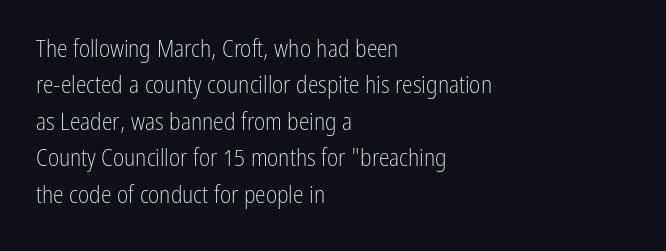
Q: Is the text bold? A: No.
Q: Is the text italic (slanted)? A: No, it is upright.
Q: Is the text underlined? A: No.
Q: How is the paragraph aligned? A: Left-aligned.
Q: Is the spacing between letters normal or unusually wide? A: Normal.
Q: Is the spacing between lines tight, normal or loose? A: Normal.
